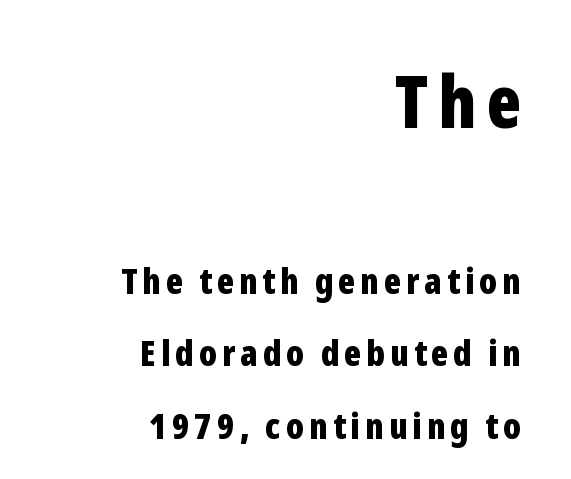
Alignment: flush right. You could not count columns in this text — the font is proportionally spaced. Look at the bottom of the vertical strokes: they stop flat, with no serifs. Clear beneath every line of the passage.
